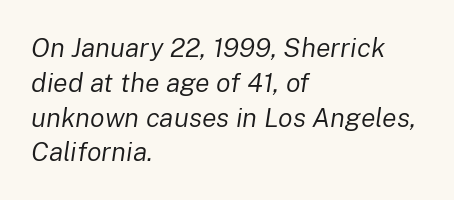
The image shows 27 px text type, italic (leaning right); set left-aligned, normal line spacing (1.29x), normal letter spacing, not underlined.
